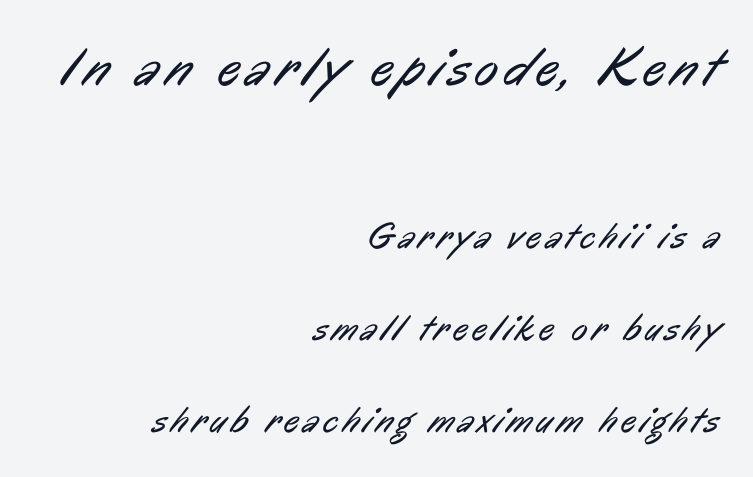
The image shows 55 px regular-weight, condensed sans-serif type; set right-aligned, loose line spacing (2.48x), not underlined; the first (top) block is 1.49x larger; low stroke contrast and a medium x-height.
